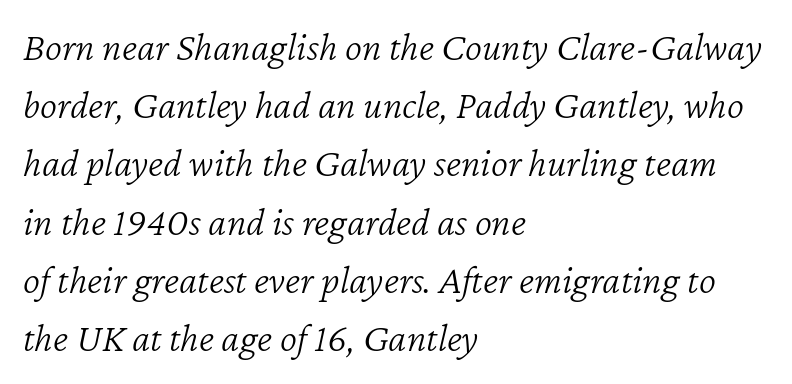
{"italic": "yes", "lean": "right", "slant_degrees": 12, "bold": "no", "weight": "light", "width": "normal", "stroke_contrast": "low", "x_height": "medium", "monospaced": "no", "underline": "no", "align": "left", "line_spacing": "normal", "line_spacing_ratio": 1.42, "letter_spacing": "normal", "letter_spacing_em": 0.0, "glyph_px": 41}
